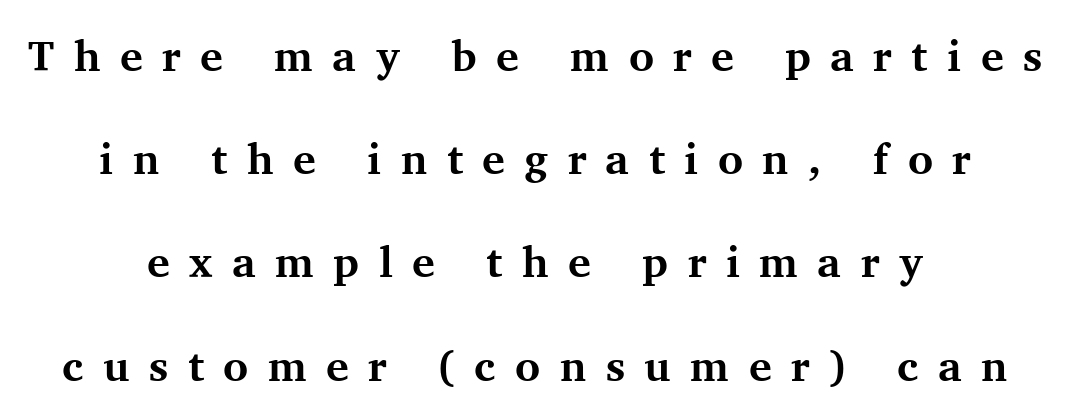
{"serif": "yes", "italic": "no", "bold": "yes", "weight": "bold", "width": "normal", "stroke_contrast": "medium", "x_height": "medium", "monospaced": "no", "underline": "no", "align": "center", "line_spacing": "loose", "line_spacing_ratio": 2.4, "letter_spacing": "wide", "letter_spacing_em": 0.45, "glyph_px": 43}
